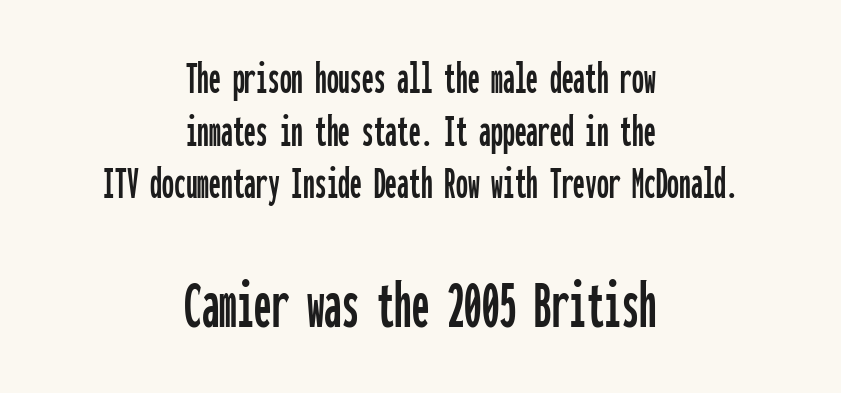
The image shows 70 px condensed sans-serif type, upright, monospaced; set centered, tight line spacing (1.12x), normal letter spacing, not underlined; the second (bottom) block is 1.49x larger; low stroke contrast and a medium x-height.
